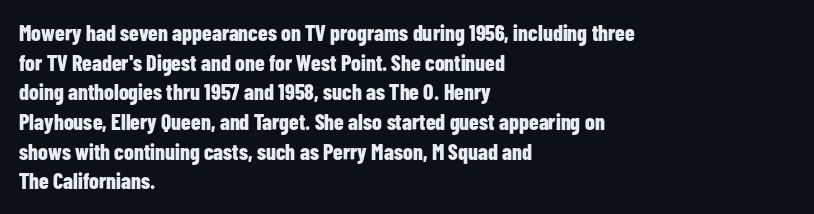
Q: Is the text bold? A: Yes.
Q: Is the text italic (slanted)? A: No, it is upright.
Q: Is the text underlined? A: No.
Q: How is the paragraph aligned? A: Left-aligned.
Q: Is the spacing between letters normal or unusually wide? A: Normal.
Q: Is the spacing between lines tight, normal or loose? A: Normal.
